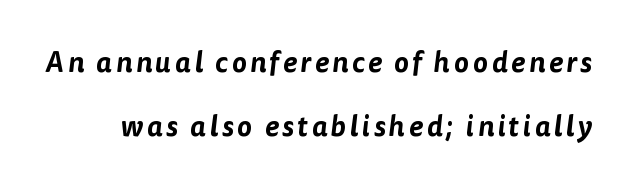
{"serif": "no", "width": "normal", "stroke_contrast": "low", "x_height": "medium", "monospaced": "no", "underline": "no", "line_spacing": "loose", "line_spacing_ratio": 2.3, "glyph_px": 28}
